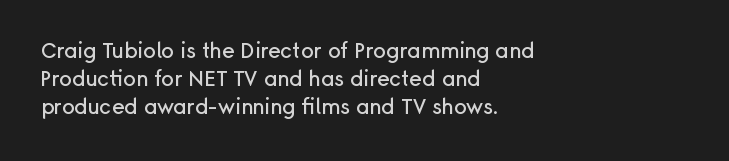
If you measured baseline to baseline, you'd find a middling distance. Descenders are the only things crossing below the line. The lines in this sample share a left origin and differ only in where they stop. Letter spacing: default. Quick note: not italic, upright.
